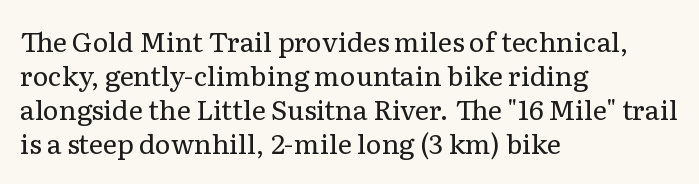
Q: Is the text bold? A: No.
Q: Is the text italic (slanted)? A: No, it is upright.
Q: Is the text underlined? A: No.
Q: How is the paragraph aligned? A: Left-aligned.
Q: Is the spacing between letters normal or unusually wide? A: Normal.
Q: Is the spacing between lines tight, normal or loose? A: Normal.
